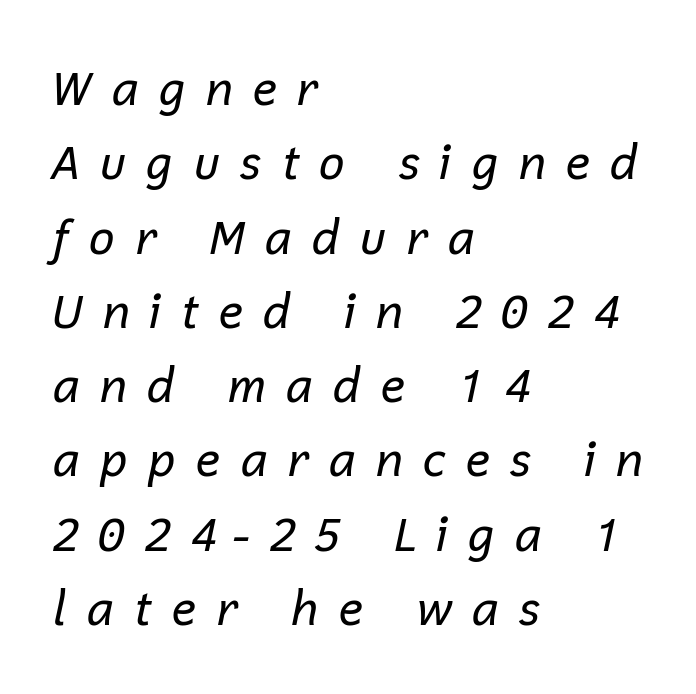
{"italic": "yes", "lean": "right", "slant_degrees": 12, "bold": "no", "weight": "regular", "width": "normal", "stroke_contrast": "low", "x_height": "medium", "monospaced": "no", "underline": "no", "align": "left", "line_spacing": "normal", "line_spacing_ratio": 1.58, "letter_spacing": "wide", "letter_spacing_em": 0.39, "glyph_px": 47}
